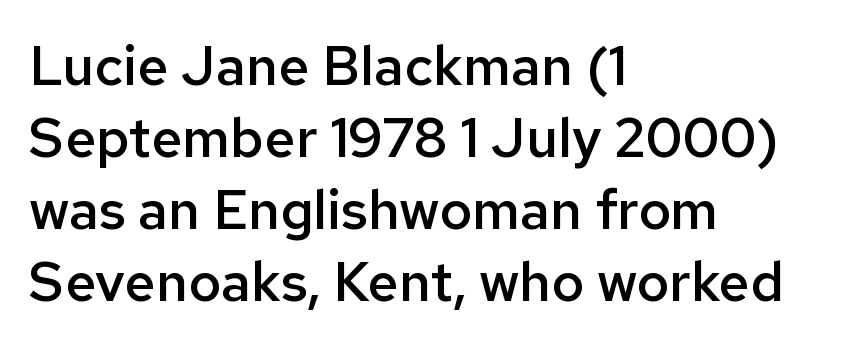
Baseline-to-baseline distance is the conventional proportion of letter height. Default kerning and tracking; the words read as compact shapes. Leftover space on each line is placed entirely after the last word. Its strokes are somewhat broadened, the hallmark of semibold type. Think of a printed novel: that variable character pitch is what you see here. Stroke terminals: plain, sans-serif.
